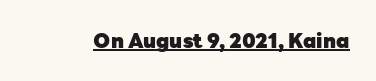
The image shows 20 px bold type, upright; set normal letter spacing, underlined.
